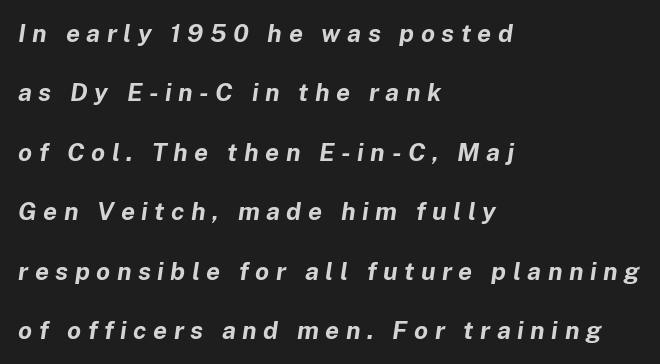
{"italic": "yes", "lean": "right", "slant_degrees": 8, "bold": "yes", "underline": "no", "align": "left", "line_spacing": "loose", "line_spacing_ratio": 2.38, "letter_spacing": "wide", "letter_spacing_em": 0.26, "glyph_px": 25}
